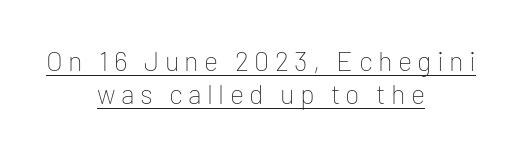
{"italic": "no", "bold": "no", "underline": "yes", "align": "center", "line_spacing_ratio": 1.22, "letter_spacing": "wide", "letter_spacing_em": 0.2, "glyph_px": 27}
